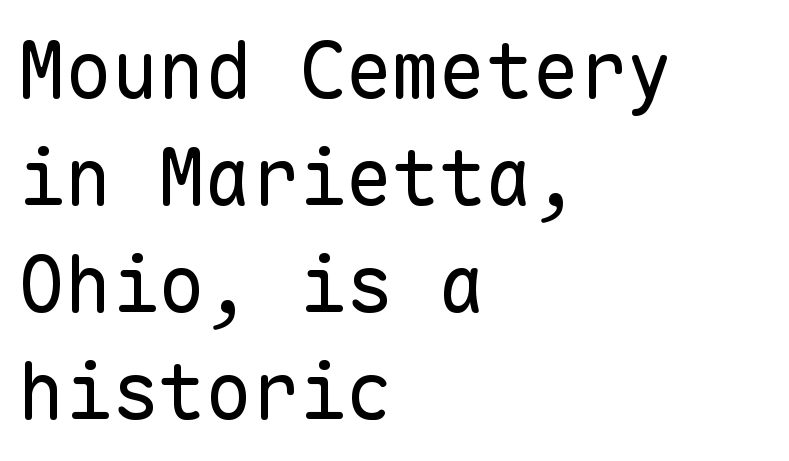
The image shows 78 px regular-weight sans-serif type, upright, monospaced; set left-aligned, normal line spacing (1.37x), normal letter spacing, not underlined; low stroke contrast and a medium x-height.
